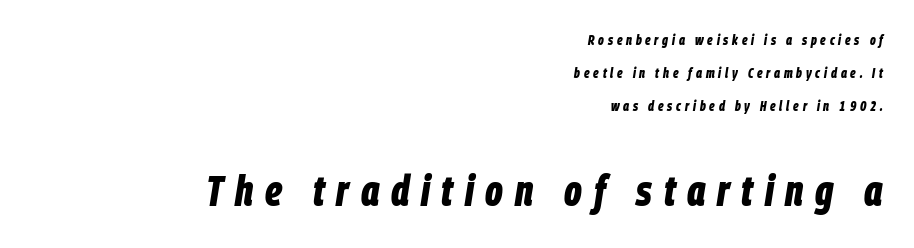
{"italic": "yes", "lean": "right", "slant_degrees": 9, "bold": "yes", "weight": "bold", "width": "condensed", "stroke_contrast": "low", "x_height": "large", "monospaced": "no", "underline": "no", "align": "right", "line_spacing": "loose", "line_spacing_ratio": 2.35, "letter_spacing": "wide", "letter_spacing_em": 0.27, "larger_block": "second", "size_ratio": 3.07, "glyph_px": 43}
